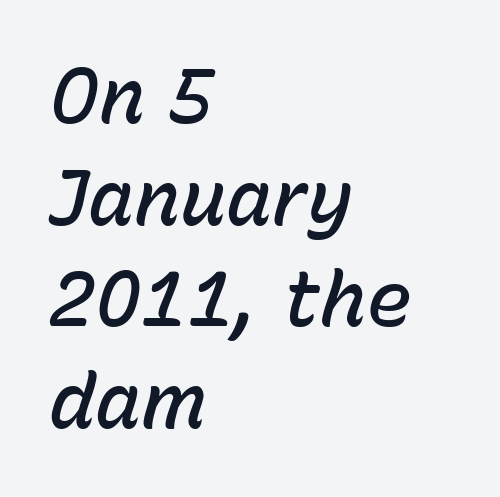
Rows of type keep a routine distance in the vertical direction. Underline: absent. The typesetter chose a ragged-right arrangement here. It's the slanting kind of type. Letter spacing: default. Summary of weight: moderately heavy, a semibold.
